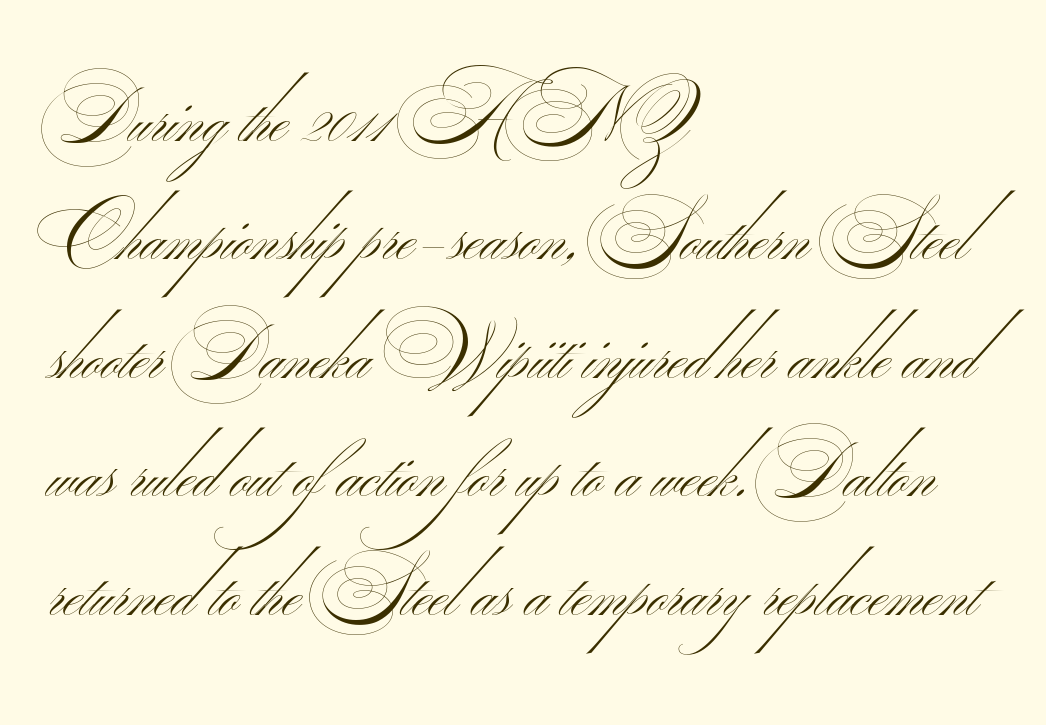
{"serif": "no", "bold": "no", "weight": "thin", "width": "wide", "stroke_contrast": "medium", "monospaced": "no", "underline": "no", "align": "left", "line_spacing": "normal", "line_spacing_ratio": 1.5, "letter_spacing": "normal", "letter_spacing_em": 0.0, "glyph_px": 79}
